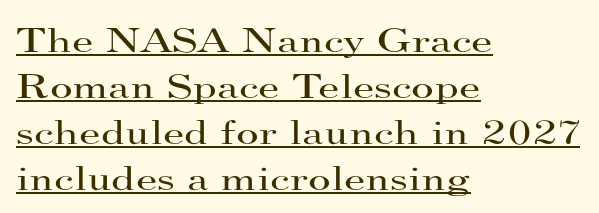
{"serif": "yes", "italic": "no", "bold": "no", "weight": "regular", "width": "wide", "stroke_contrast": "high", "x_height": "small", "monospaced": "no", "underline": "yes", "align": "left", "line_spacing": "normal", "line_spacing_ratio": 1.31, "letter_spacing": "normal", "letter_spacing_em": 0.0, "glyph_px": 35}
